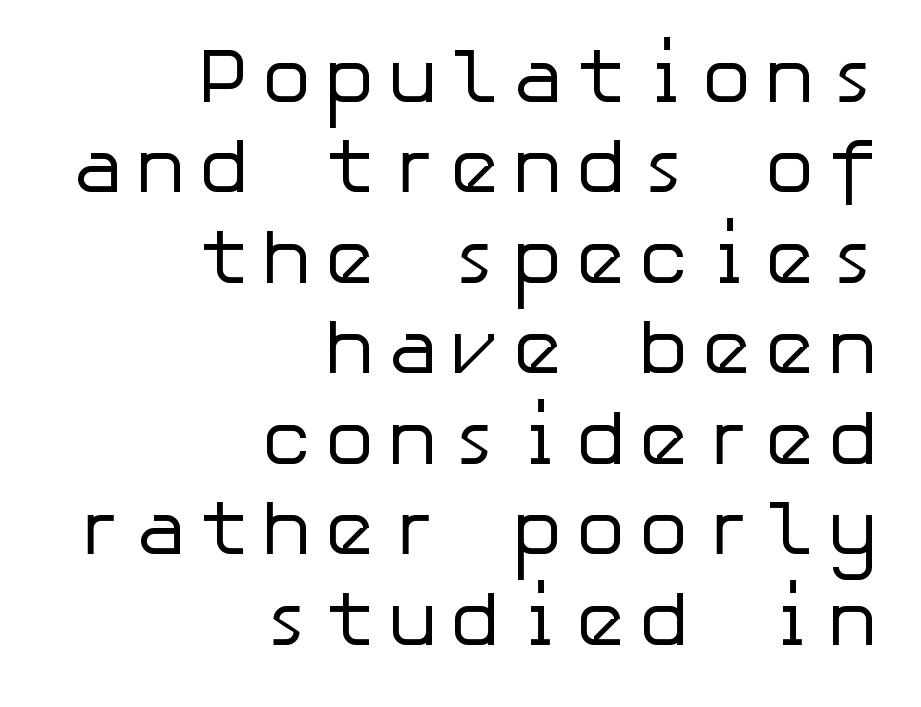
The image shows 78 px regular-weight sans-serif type, upright; set right-aligned, line spacing 1.16x, not underlined; low stroke contrast and a medium x-height.
